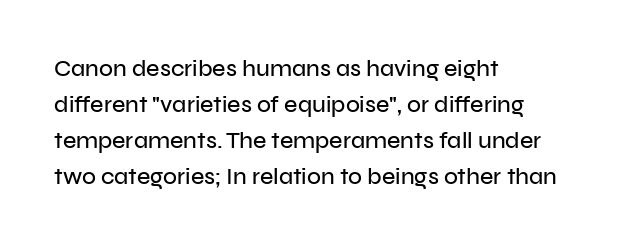
The passage shown has conventional tracking throughout. The axis of the letterforms is exactly vertical. In CSS terms this would be text-align: left. The area under the type is left untouched.
